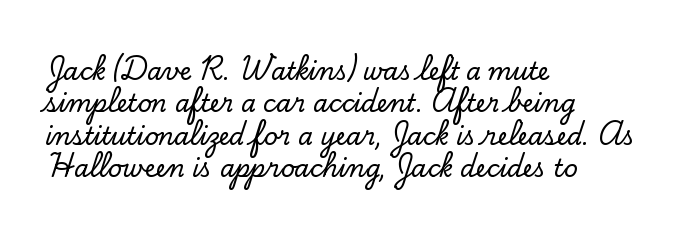
Q: Is the text italic (slanted)? A: Yes.
Q: Is the text underlined? A: No.
Q: How is the paragraph aligned? A: Left-aligned.
Q: Is the spacing between letters normal or unusually wide? A: Normal.
Q: Is the spacing between lines tight, normal or loose? A: Normal.
